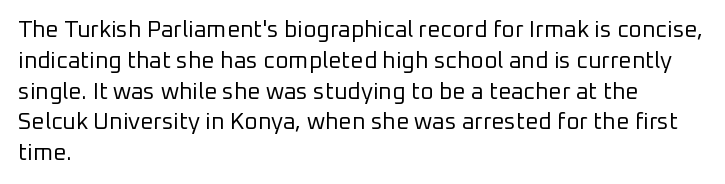
Descenders are the only things crossing below the line. The font sits on the lighter half of the weight spectrum, regular included. Does the copy run flush right? No — it runs flush left. Vertically, the passage feels balanced, rows spaced as you'd expect.
